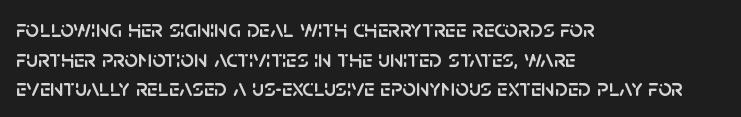
Q: Is the text italic (slanted)? A: No, it is upright.
Q: Is the text underlined? A: No.
Q: How is the paragraph aligned? A: Left-aligned.
Q: Is the spacing between letters normal or unusually wide? A: Normal.
